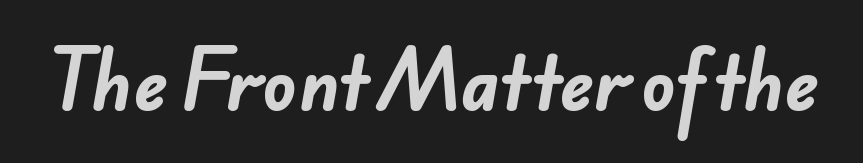
The image shows 71 px bold sans-serif type; set normal letter spacing, not underlined; low stroke contrast and a small x-height.
